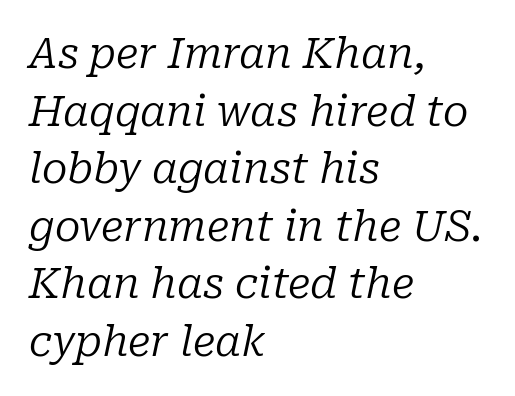
The image shows 42 px regular-weight serif type, italic (leaning right); set left-aligned, normal line spacing (1.37x), normal letter spacing, not underlined; low stroke contrast and a medium x-height.
